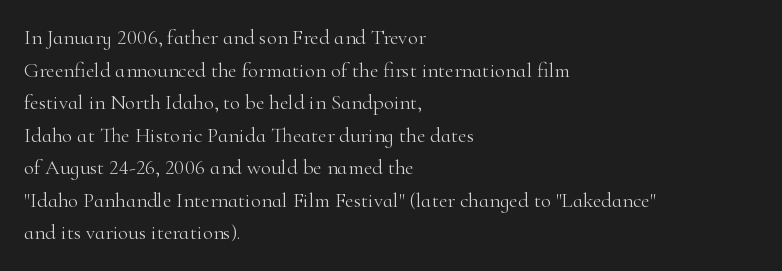
Q: Is the text bold? A: No.
Q: Is the text italic (slanted)? A: No, it is upright.
Q: Is the text underlined? A: No.
Q: How is the paragraph aligned? A: Left-aligned.
Q: Is the spacing between letters normal or unusually wide? A: Normal.
Q: Is the spacing between lines tight, normal or loose? A: Normal.
